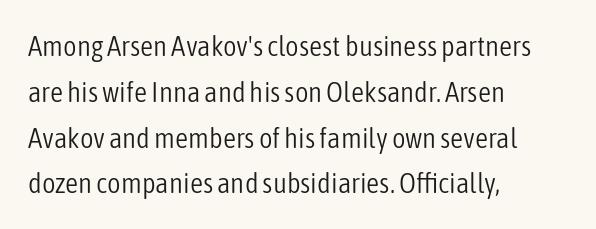
The line texture is even and compact thanks to regular tracking. The passage shown is typed in a proportional face where columns would drift. In CSS terms this would be text-align: left. Letters have the restrained weight of plain body copy at most. A bare baseline throughout the passage.
